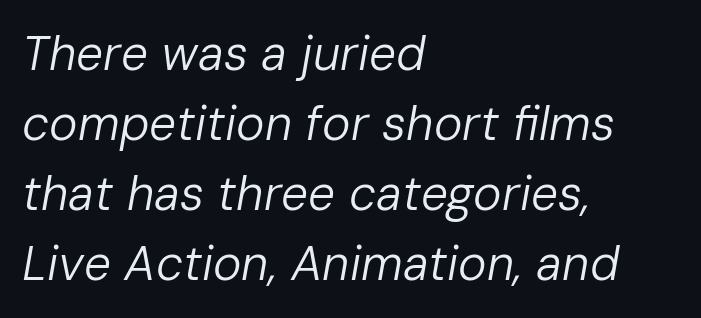
Here the glyphs are tracked normally, forming tight word shapes. Lines of text with bare space underneath. These lines are rendered in a variable-pitch font. Leading matches the norm, producing a regular column.
